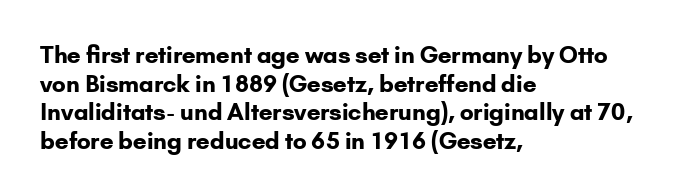
Every character sits straight up, as roman type does. Stroke thickness is high; the sample reads as a true bold. Inter-character spacing is left at the font's built-in metrics. Casual observation: everything's shoved over to the left. The specimen omits any rule beneath the text block's lines.
